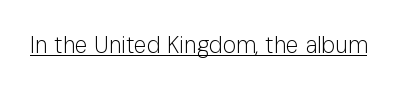
Students, observe the line beneath the letters — that is underlining. You can tell it's not italic because the verticals are truly vertical. Stems here are at most as thick as an everyday book face. Between one letter and the next there's only the usual sliver of space.
